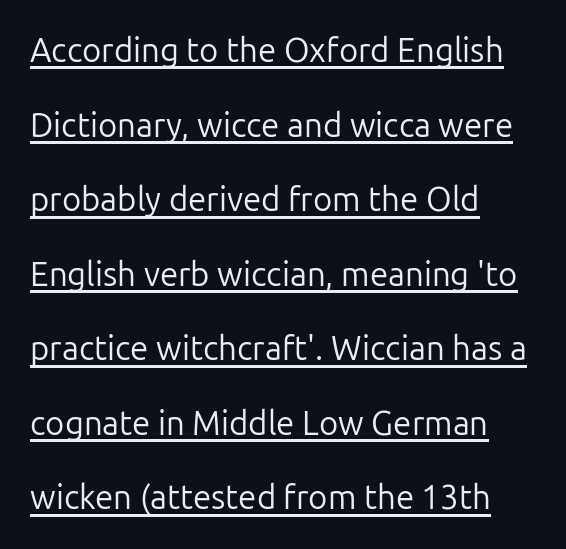
Q: Is the text bold? A: No.
Q: Is the text italic (slanted)? A: No, it is upright.
Q: Is the typeface a serif or a sans-serif typeface? A: Sans-serif.
Q: Is the text underlined? A: Yes.
Q: How is the paragraph aligned? A: Left-aligned.
Q: Is the spacing between letters normal or unusually wide? A: Normal.
Q: Is the spacing between lines tight, normal or loose? A: Loose.
Q: Width (condensed, normal, or wide)? A: Normal.
Q: Stroke contrast? A: Low.
Q: x-height? A: Medium.
Q: Monospaced? A: No.
